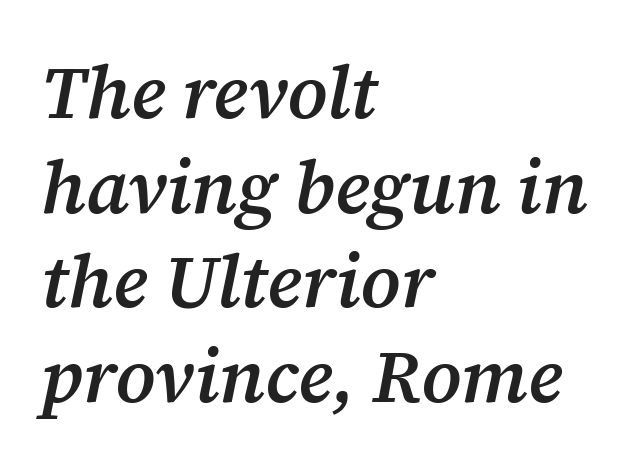
{"serif": "yes", "italic": "yes", "lean": "right", "slant_degrees": 12, "bold": "semi", "weight": "semibold", "width": "normal", "stroke_contrast": "medium", "x_height": "medium", "monospaced": "no", "underline": "no", "align": "left", "line_spacing": "normal", "line_spacing_ratio": 1.28, "letter_spacing": "normal", "letter_spacing_em": 0.0, "glyph_px": 74}
